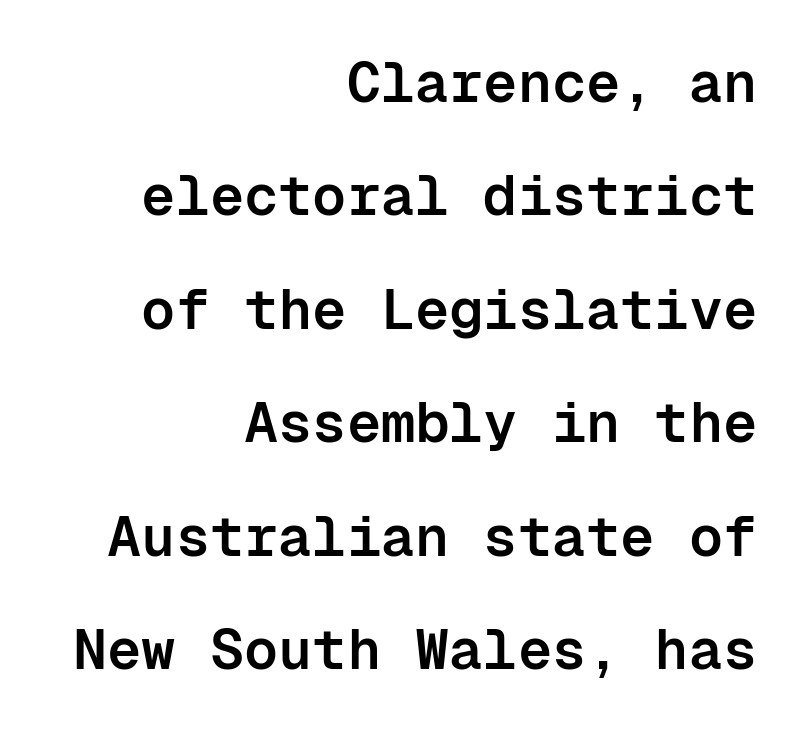
Q: Is the text bold? A: Semi-bold.
Q: Is the text italic (slanted)? A: No, it is upright.
Q: Is the typeface a serif or a sans-serif typeface? A: Sans-serif.
Q: Is the text underlined? A: No.
Q: How is the paragraph aligned? A: Right-aligned.
Q: Is the spacing between letters normal or unusually wide? A: Normal.
Q: Is the spacing between lines tight, normal or loose? A: Loose.
Q: Width (condensed, normal, or wide)? A: Normal.
Q: Stroke contrast? A: Low.
Q: x-height? A: Medium.
Q: Monospaced? A: Yes.
